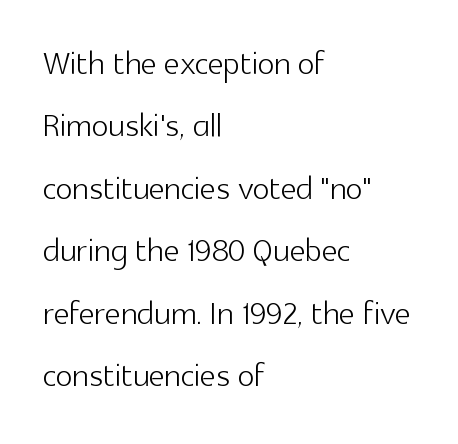
{"serif": "no", "italic": "no", "bold": "no", "weight": "light", "width": "normal", "x_height": "medium", "monospaced": "no", "underline": "no", "align": "left", "line_spacing": "normal", "line_spacing_ratio": 1.42, "letter_spacing": "normal", "letter_spacing_em": 0.0, "glyph_px": 44}
